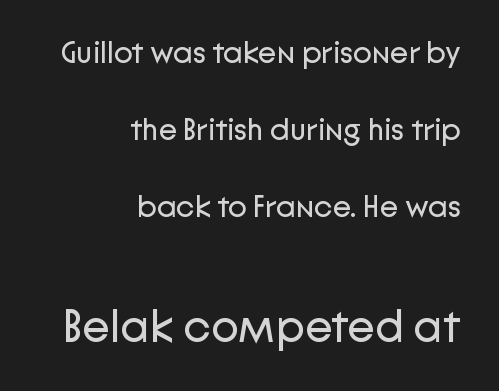
{"serif": "no", "italic": "no", "bold": "no", "weight": "regular", "width": "normal", "stroke_contrast": "low", "x_height": "medium", "monospaced": "no", "underline": "no", "align": "right", "line_spacing": "loose", "line_spacing_ratio": 2.48, "letter_spacing": "normal", "letter_spacing_em": 0.0, "larger_block": "second", "size_ratio": 1.48, "glyph_px": 46}
